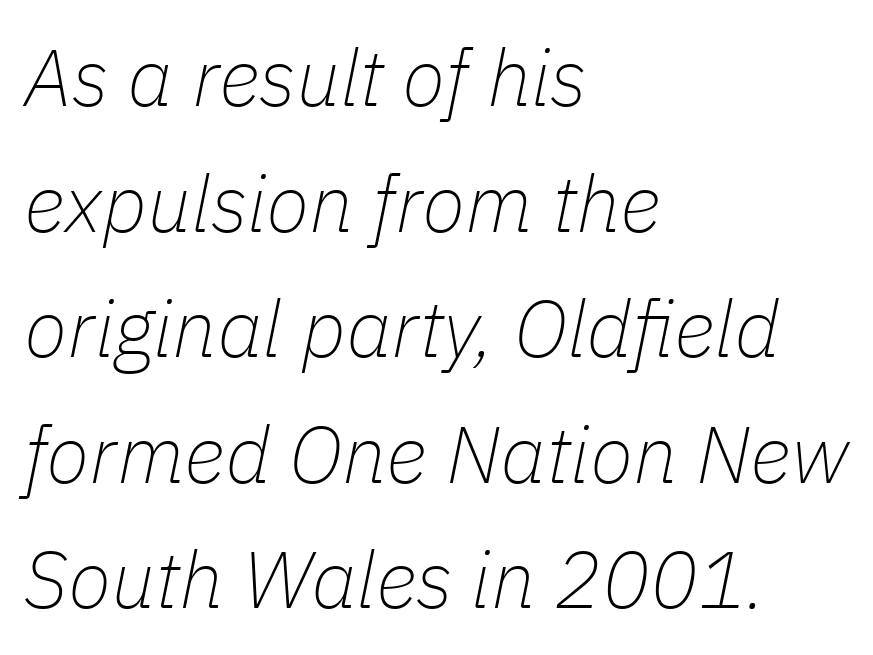
{"italic": "yes", "lean": "right", "slant_degrees": 11, "bold": "no", "weight": "thin", "width": "normal", "stroke_contrast": "low", "x_height": "medium", "monospaced": "no", "underline": "no", "align": "left", "line_spacing": "normal", "line_spacing_ratio": 1.57, "letter_spacing": "normal", "letter_spacing_em": 0.0, "glyph_px": 80}
